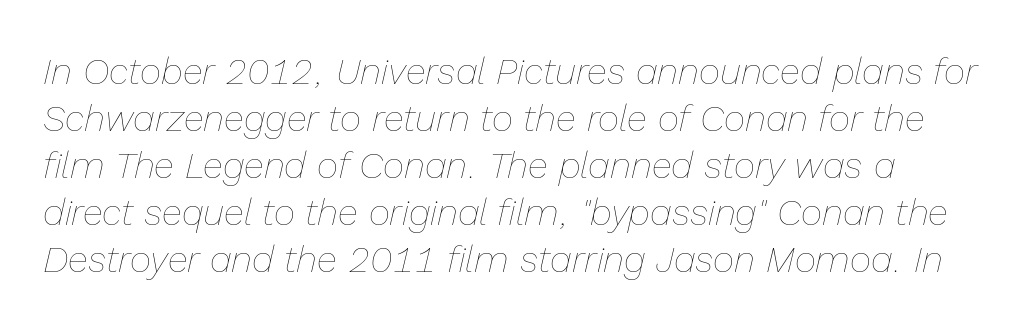
Words appear dense and cohesive because spacing is normal. No letter is thick-stroked: the sample isn't bold. Character widths vary here, with narrow letters taking less room than wide ones. The glyphs look as if they've been sheared to an angle. Line spacing here is normal.
